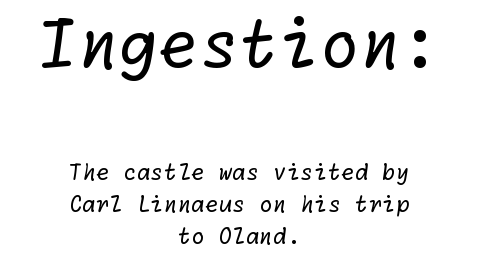
Q: Is the text bold? A: No.
Q: Is the typeface a serif or a sans-serif typeface? A: Sans-serif.
Q: Is the text underlined? A: No.
Q: How is the paragraph aligned? A: Centered.
Q: Is the spacing between letters normal or unusually wide? A: Normal.
Q: Is the spacing between lines tight, normal or loose? A: Normal.
Q: Which block of text is set in a larger size, the first (top) or the second (bottom)? A: The first (top) one.
Q: Width (condensed, normal, or wide)? A: Normal.
Q: Stroke contrast? A: Low.
Q: x-height? A: Medium.
